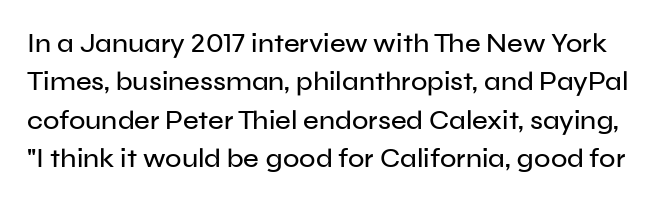
Interline gaps are of average width in this sample. Short note: letters normally spaced. Nobody drew a line under any word here. Nope, not italic — everything's standing straight.
